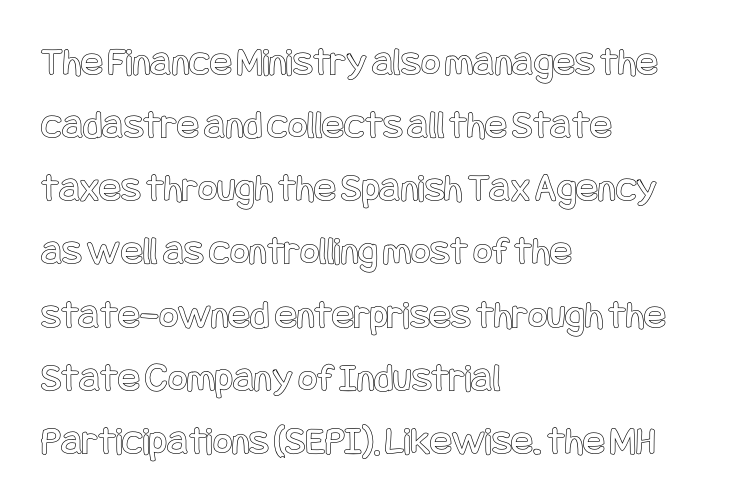
{"italic": "no", "width": "condensed", "x_height": "large", "underline": "no", "align": "left", "line_spacing": "normal", "line_spacing_ratio": 1.54, "letter_spacing": "normal", "letter_spacing_em": 0.0, "glyph_px": 41}
